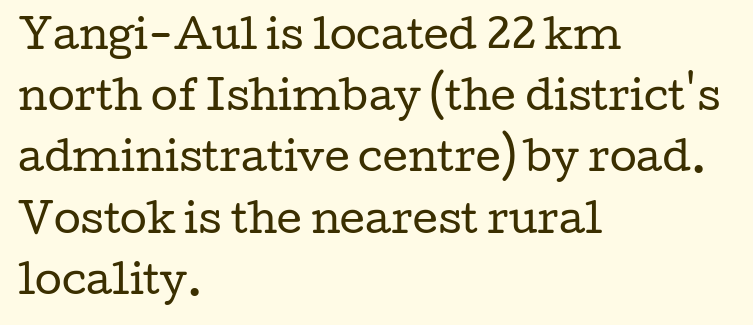
{"serif": "yes", "italic": "no", "bold": "no", "weight": "regular", "width": "wide", "stroke_contrast": "low", "x_height": "medium", "monospaced": "no", "underline": "no", "align": "left", "line_spacing": "normal", "line_spacing_ratio": 1.57, "letter_spacing": "normal", "letter_spacing_em": 0.0, "glyph_px": 39}
